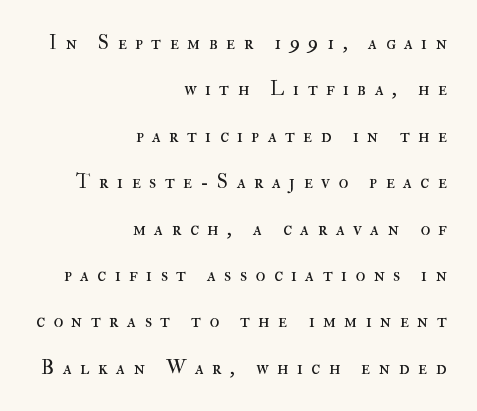
Q: Is the text bold? A: No.
Q: Is the text italic (slanted)? A: No, it is upright.
Q: Is the text underlined? A: No.
Q: How is the paragraph aligned? A: Right-aligned.
Q: Is the spacing between letters normal or unusually wide? A: Unusually wide.
Q: Is the spacing between lines tight, normal or loose? A: Loose.
